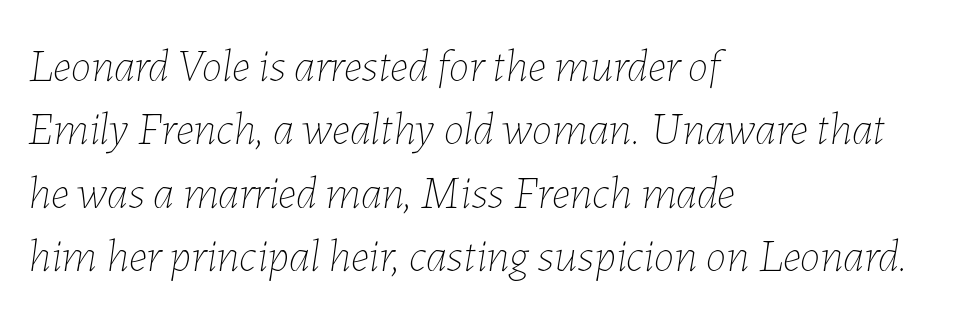
No extra ink here — the face is not bold. Italic: yes, the glyphs are oblique. Is this a fixed-width face? No — the glyphs have proportional, varying widths. The space between consecutive lines is moderate. The lines are quadded left.
